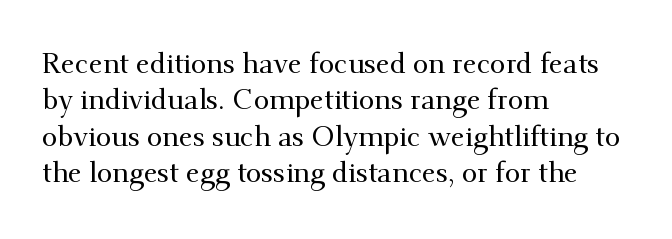
{"serif": "yes", "italic": "no", "width": "normal", "stroke_contrast": "medium", "x_height": "small", "monospaced": "no", "underline": "no", "align": "left", "line_spacing": "normal", "line_spacing_ratio": 1.3, "letter_spacing": "normal", "letter_spacing_em": 0.0, "glyph_px": 28}
